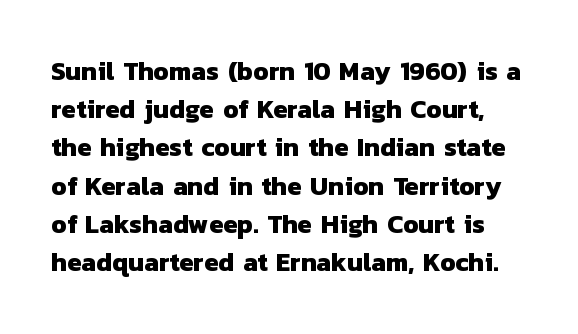
The rendering uses a moderate line-height, typical for paragraphs. Unmarked baselines from the first word to the last. On the weight axis this lands at bold, roughly 700. What stands out about the letter spacing? Nothing — it is the standard amount.
